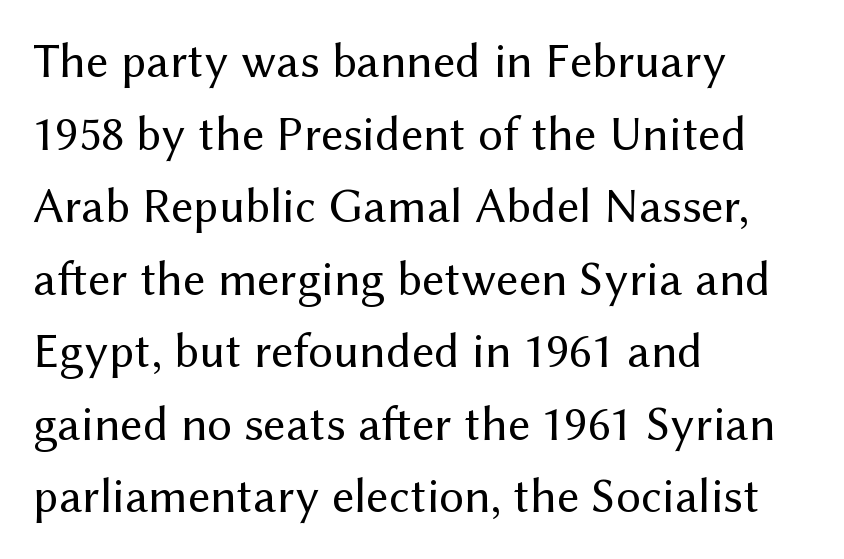
The image shows 49 px regular-weight sans-serif type, upright; set left-aligned, normal line spacing (1.48x), normal letter spacing, not underlined; medium stroke contrast and a medium x-height.
